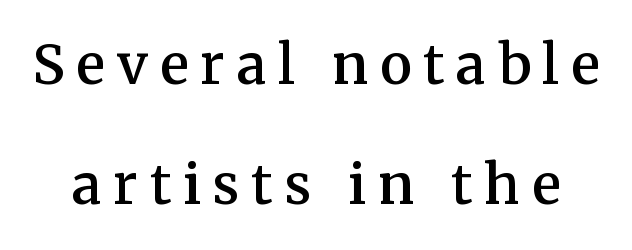
{"serif": "yes", "italic": "no", "bold": "semi", "weight": "semibold", "width": "normal", "stroke_contrast": "medium", "x_height": "medium", "monospaced": "no", "underline": "no", "line_spacing": "loose", "line_spacing_ratio": 2.23, "letter_spacing": "wide", "letter_spacing_em": 0.22, "glyph_px": 54}
